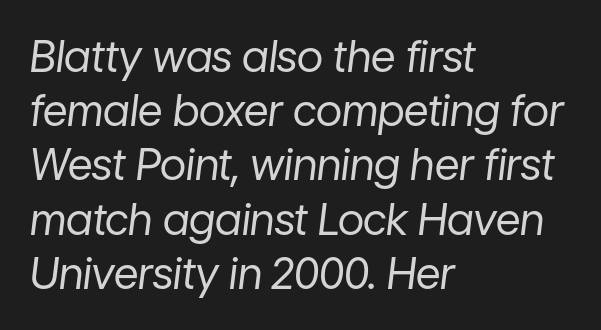
The words here are not underlined. The text block is weighted toward the left margin, trailing off unevenly rightward. Yep, that's italic — everything's leaning. A typesetter would call this leading conventional body-copy spacing. Characters follow at the spacing the type designer built in. The letters advance in unequal steps, a hallmark of proportional type.
